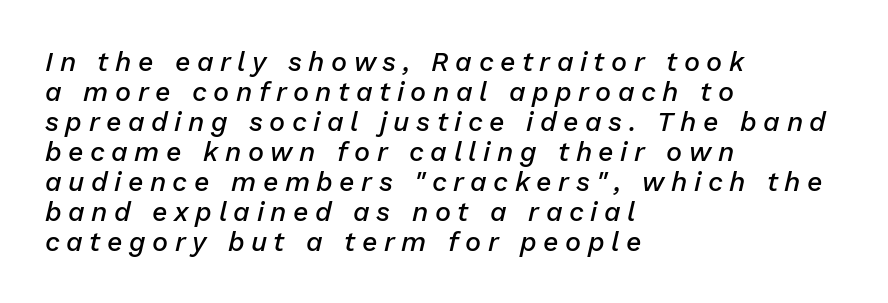
Italic: yes, the glyphs are oblique. Slightly chunky letters — semibold, I'd say, not full bold. One glance says dense: line gaps are narrower than usual. Is the block centered? No — it sits flush against the left margin.
